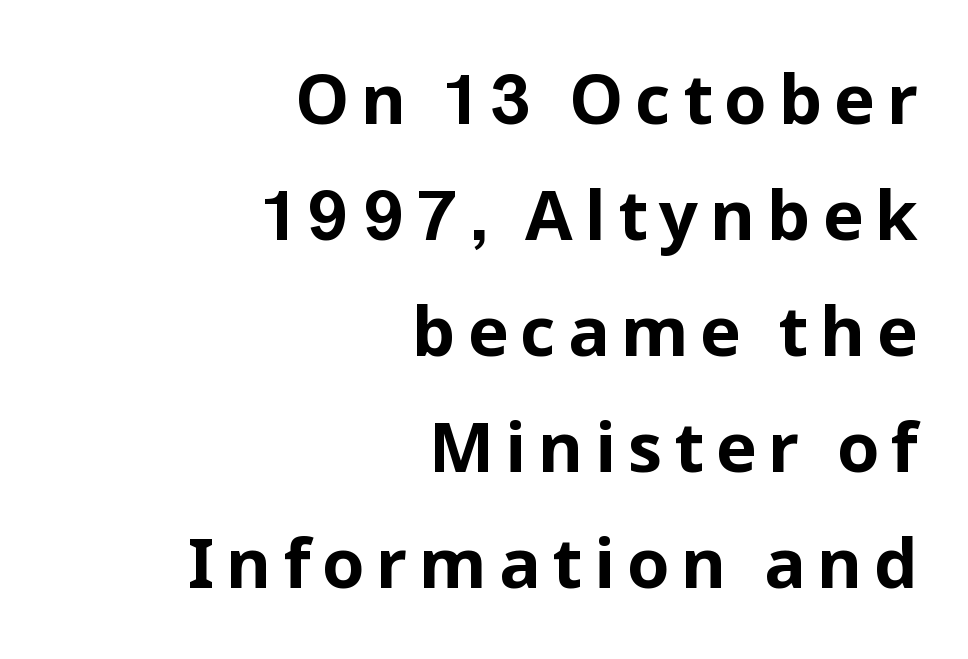
The image shows 69 px bold sans-serif type, upright; set right-aligned, normal line spacing (1.68x), not underlined; low stroke contrast and a medium x-height.
